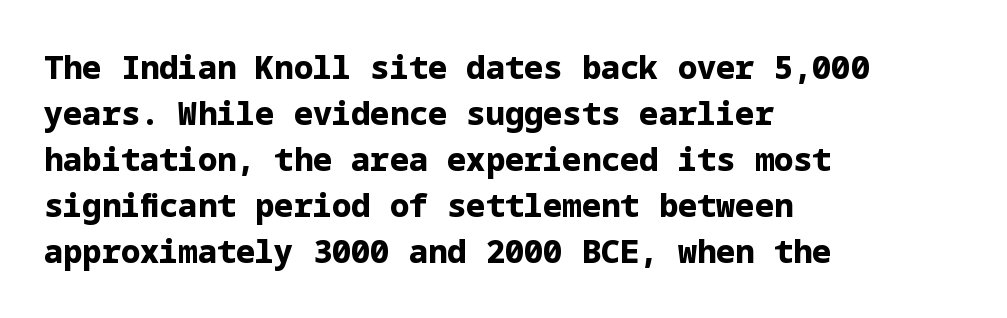
Q: Is the text bold? A: Yes.
Q: Is the text italic (slanted)? A: No, it is upright.
Q: Is the typeface a serif or a sans-serif typeface? A: Sans-serif.
Q: Is the text underlined? A: No.
Q: How is the paragraph aligned? A: Left-aligned.
Q: Is the spacing between letters normal or unusually wide? A: Normal.
Q: Is the spacing between lines tight, normal or loose? A: Normal.
Q: Width (condensed, normal, or wide)? A: Normal.
Q: Stroke contrast? A: Low.
Q: x-height? A: Medium.
